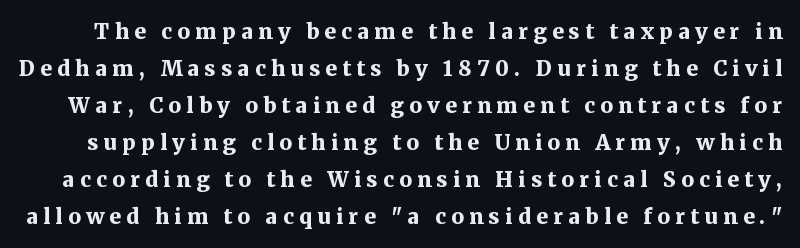
Each row of text sits above clean, open space. Italic: no, the glyphs are upright roman. Notice how thick the strokes are: this is what a full bold looks like. What stands out about the letter spacing? Its width — letters are far apart.
